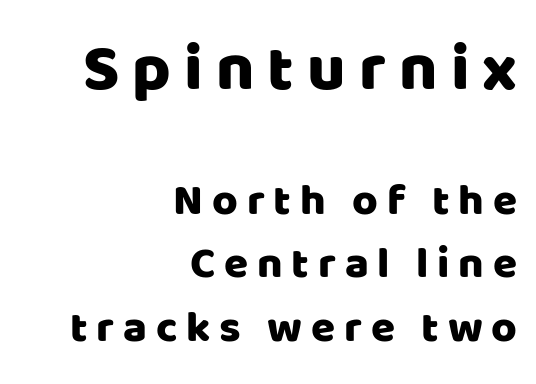
{"serif": "no", "italic": "no", "width": "normal", "stroke_contrast": "low", "x_height": "large", "monospaced": "no", "underline": "no", "align": "right", "line_spacing": "normal", "line_spacing_ratio": 1.44, "letter_spacing": "wide", "letter_spacing_em": 0.2, "larger_block": "first", "size_ratio": 1.5, "glyph_px": 66}
